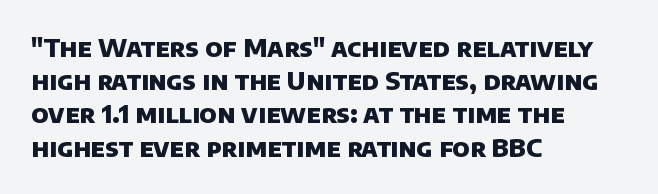
Q: Is the text bold? A: Yes.
Q: Is the text underlined? A: No.
Q: How is the paragraph aligned? A: Left-aligned.
Q: Is the spacing between letters normal or unusually wide? A: Normal.
Q: Is the spacing between lines tight, normal or loose? A: Normal.
